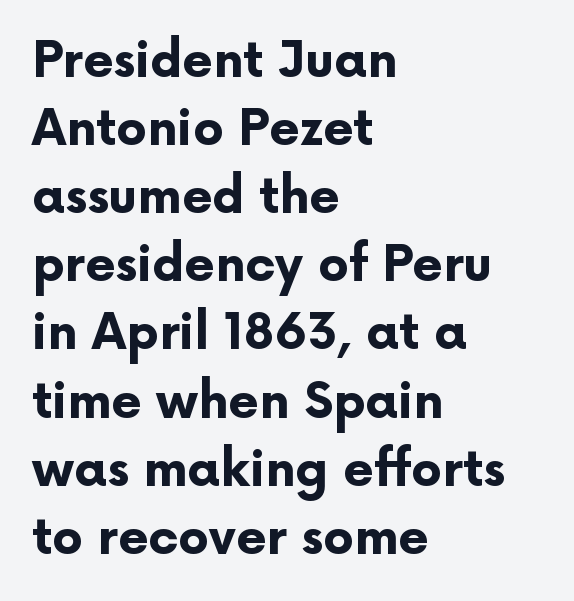
The image shows 49 px bold sans-serif type, upright; set left-aligned, normal line spacing (1.39x), normal letter spacing, not underlined; low stroke contrast and a medium x-height.
